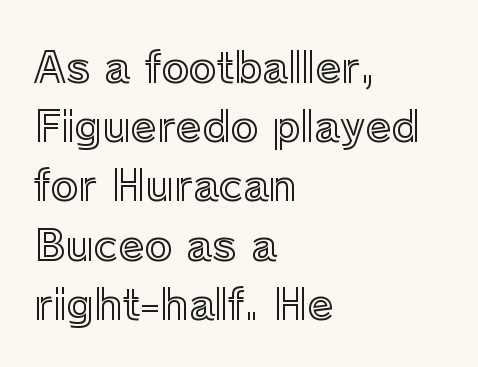
The image shows 42 px text type, upright; set left-aligned, normal line spacing (1.41x), normal letter spacing, not underlined; a medium x-height.
